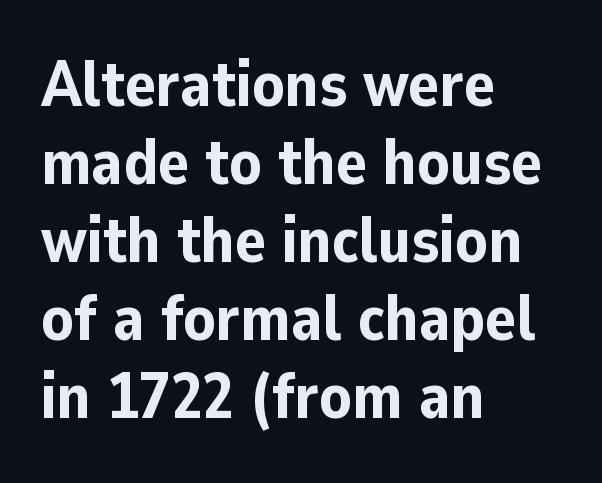
Every letter is thick-stroked: bold, no question. The face used here is proportionally spaced, like ordinary book or web type. A typesetter would call this zero additional tracking. Notice how the passage keeps a crisp vertical edge on the left only. Only glyphs here, with clear space below each row.
